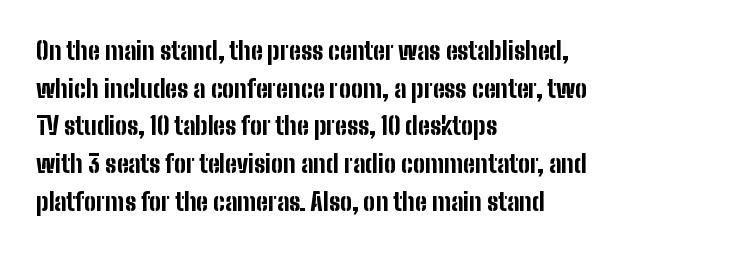
The image shows 24 px bold type, upright; set left-aligned, normal line spacing (1.57x), normal letter spacing, not underlined.
